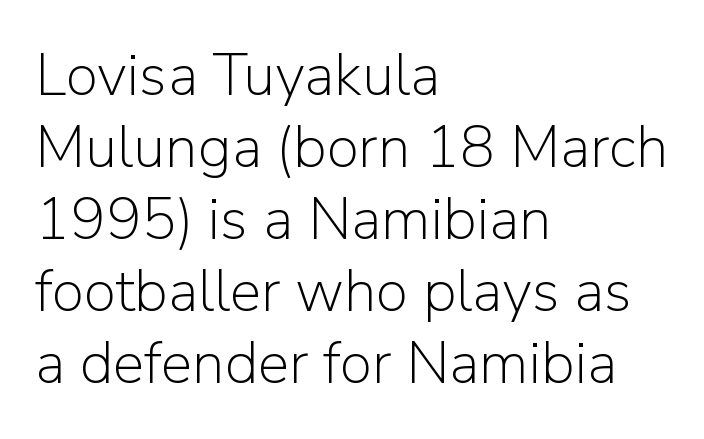
Q: Is the text bold? A: No.
Q: Is the text italic (slanted)? A: No, it is upright.
Q: Is the typeface a serif or a sans-serif typeface? A: Sans-serif.
Q: Is the text underlined? A: No.
Q: How is the paragraph aligned? A: Left-aligned.
Q: Is the spacing between letters normal or unusually wide? A: Normal.
Q: Width (condensed, normal, or wide)? A: Normal.
Q: Stroke contrast? A: Low.
Q: x-height? A: Medium.
Q: Monospaced? A: No.
